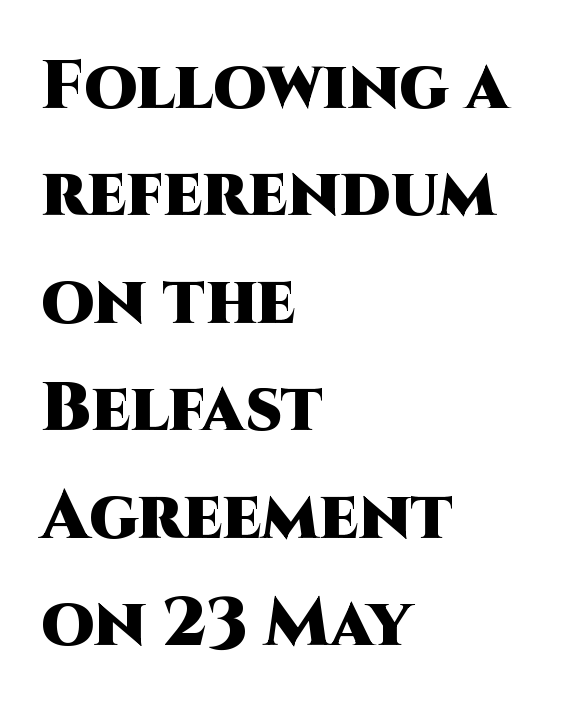
{"serif": "no", "italic": "no", "bold": "yes", "weight": "heavy", "width": "normal", "stroke_contrast": "high", "x_height": "large", "monospaced": "no", "underline": "no", "align": "left", "line_spacing": "normal", "line_spacing_ratio": 1.58, "letter_spacing": "normal", "letter_spacing_em": 0.0, "glyph_px": 68}
